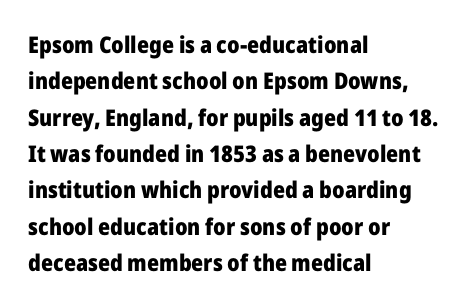
The image shows 23 px bold type, upright; set left-aligned, normal line spacing (1.58x), normal letter spacing, not underlined.
